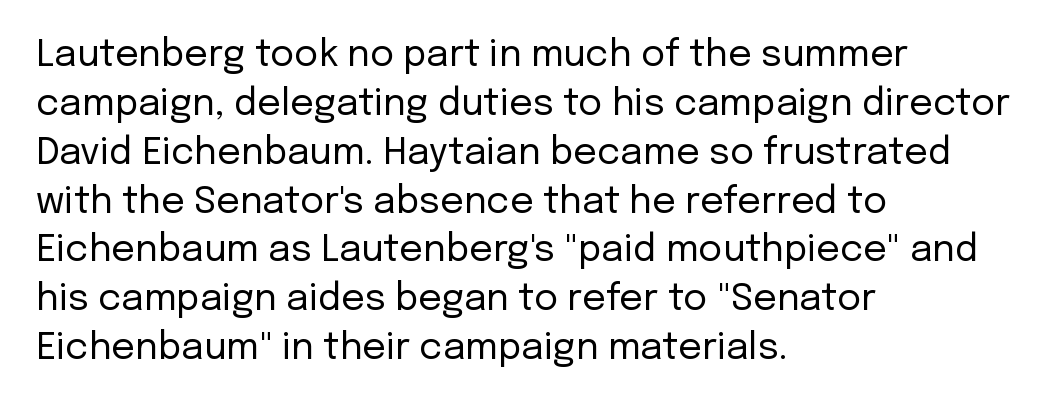
{"serif": "no", "italic": "no", "bold": "no", "weight": "regular", "width": "normal", "stroke_contrast": "low", "x_height": "medium", "monospaced": "no", "underline": "no", "align": "left", "line_spacing": "normal", "line_spacing_ratio": 1.32, "letter_spacing": "normal", "letter_spacing_em": 0.0, "glyph_px": 37}
